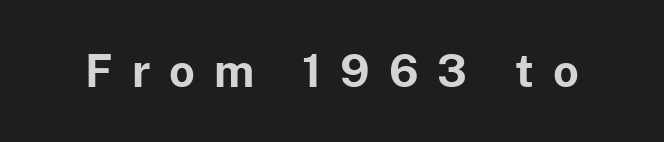
The image shows 45 px bold sans-serif type, upright; set unusually wide letter spacing (+0.42 em), not underlined; low stroke contrast and a medium x-height.
